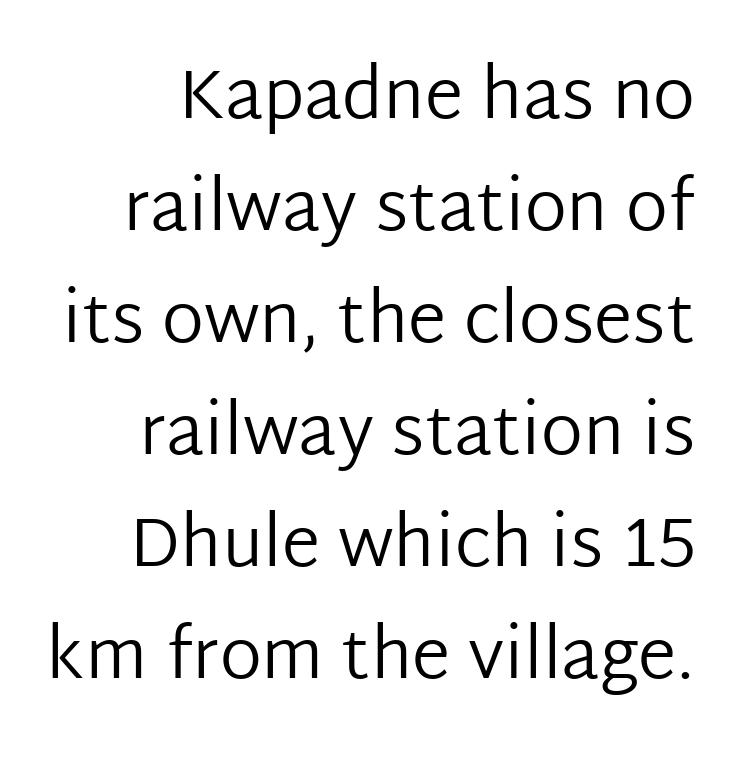
{"serif": "no", "italic": "no", "bold": "no", "weight": "regular", "width": "normal", "stroke_contrast": "low", "x_height": "medium", "monospaced": "no", "underline": "no", "align": "right", "line_spacing": "normal", "line_spacing_ratio": 1.6, "letter_spacing": "normal", "letter_spacing_em": 0.0, "glyph_px": 70}
